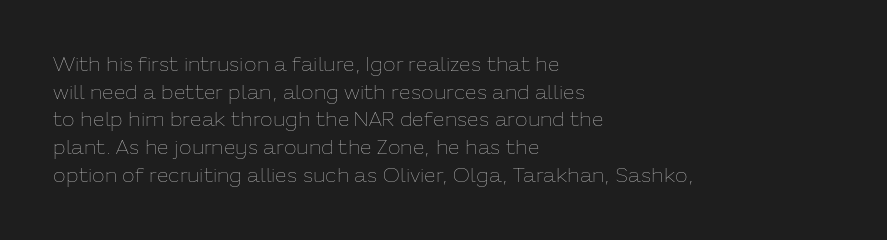
Every stem runs plumb, perpendicular to the baseline. Leftover space on each line is placed entirely after the last word. Check the space under the baseline: it is left empty. This reads as an unemphasized weight, regular at the heaviest. Caption: standard tracking, unaltered.
